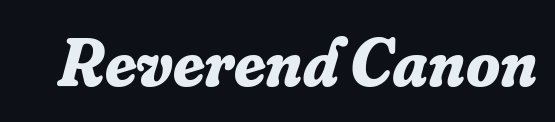
The image shows 69 px bold serif type, italic (leaning right); set normal letter spacing, not underlined; low stroke contrast and a small x-height.
